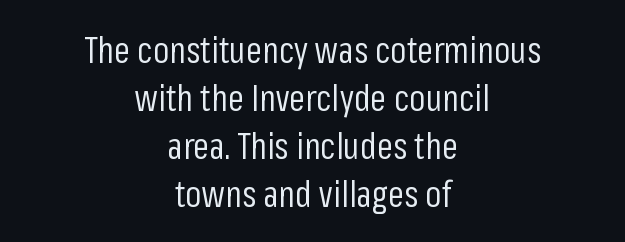
{"serif": "no", "italic": "no", "bold": "no", "weight": "regular", "width": "condensed", "stroke_contrast": "low", "x_height": "medium", "monospaced": "no", "underline": "no", "align": "center", "line_spacing": "normal", "line_spacing_ratio": 1.33, "letter_spacing": "normal", "letter_spacing_em": 0.0, "glyph_px": 36}
